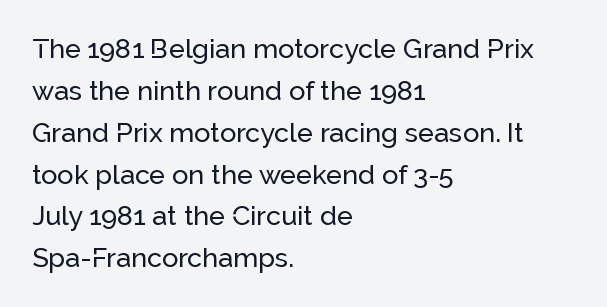
{"italic": "no", "underline": "no", "align": "left", "line_spacing": "normal", "line_spacing_ratio": 1.55, "letter_spacing": "normal", "letter_spacing_em": 0.0, "glyph_px": 27}
